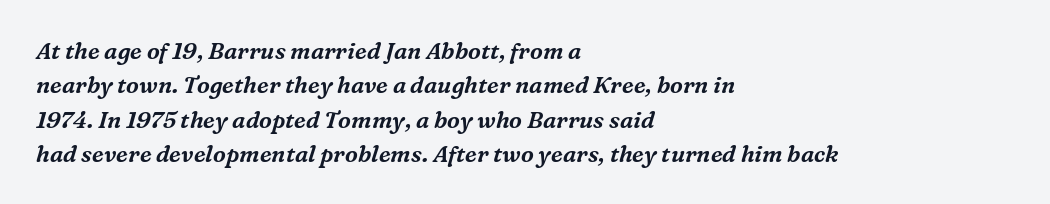
The image shows 23 px text type, italic (leaning right); set left-aligned, normal line spacing (1.49x), normal letter spacing, not underlined.
